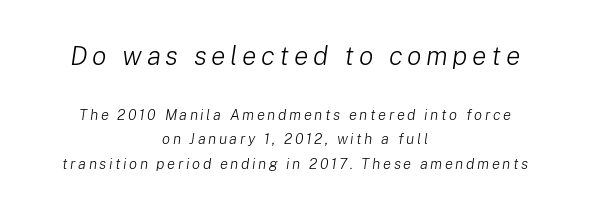
{"italic": "yes", "lean": "right", "slant_degrees": 8, "bold": "no", "underline": "no", "align": "center", "line_spacing": "normal", "line_spacing_ratio": 1.63, "larger_block": "first", "size_ratio": 1.8, "glyph_px": 27}
